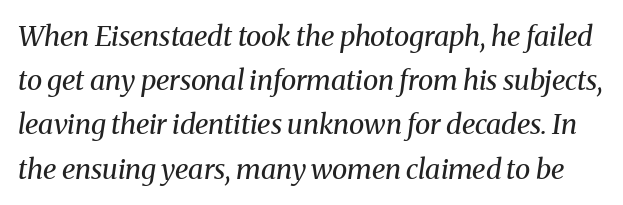
{"serif": "yes", "italic": "yes", "lean": "right", "slant_degrees": 8, "bold": "no", "weight": "regular", "width": "normal", "stroke_contrast": "medium", "x_height": "medium", "monospaced": "no", "underline": "no", "line_spacing": "normal", "line_spacing_ratio": 1.58, "letter_spacing": "normal", "letter_spacing_em": 0.0, "glyph_px": 28}
